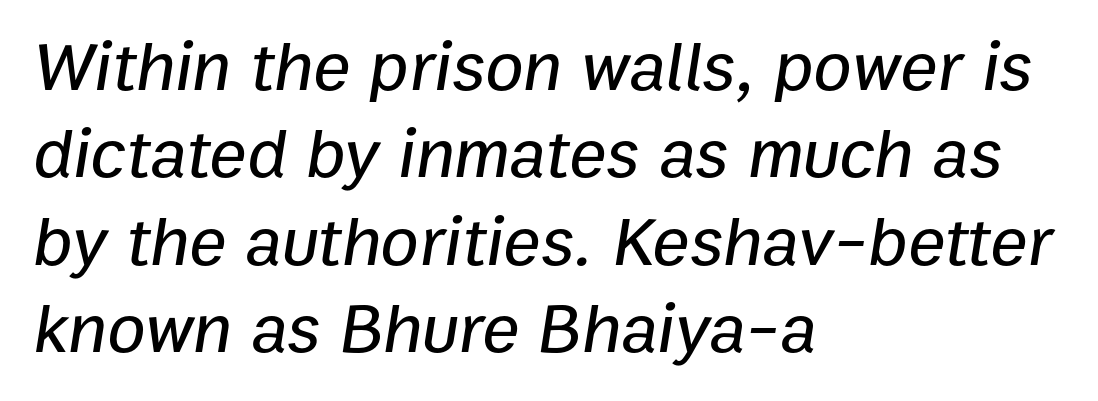
{"italic": "yes", "lean": "right", "slant_degrees": 9, "width": "normal", "stroke_contrast": "low", "x_height": "medium", "monospaced": "no", "underline": "no", "align": "left", "line_spacing": "normal", "line_spacing_ratio": 1.25, "letter_spacing": "normal", "letter_spacing_em": 0.0, "glyph_px": 70}
